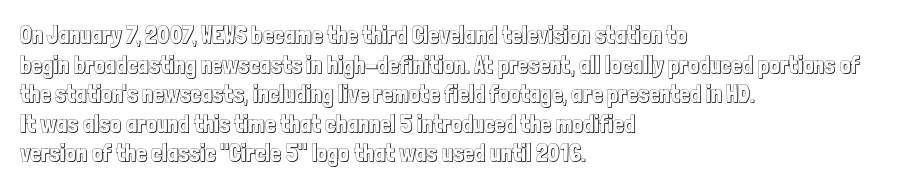
{"italic": "no", "underline": "no", "align": "left", "line_spacing_ratio": 1.23, "letter_spacing": "normal", "letter_spacing_em": 0.0, "glyph_px": 24}
